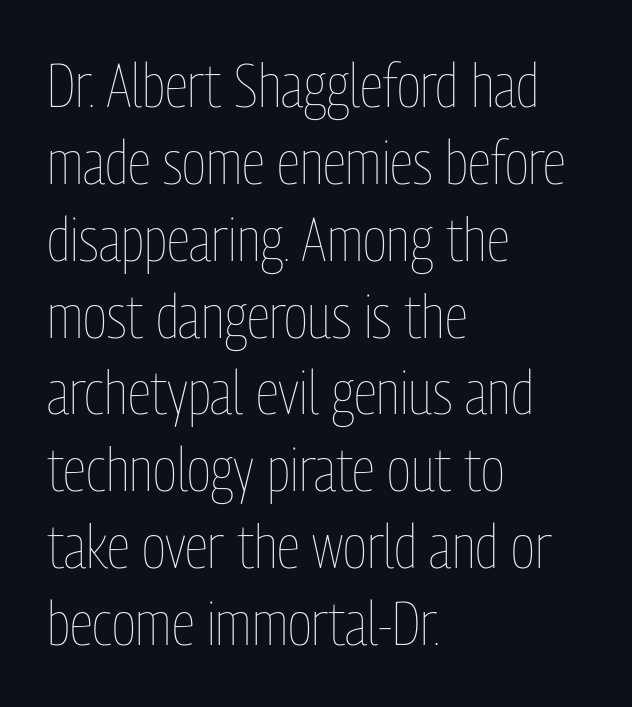
The designer left line spacing at the default. The space beneath each line is pristine and unruled. Think standard paragraph weight, or any step lighter than that. A student would call this left alignment; a typographer would say flush left, rag right. A typesetter would call this proportional, since set widths differ per character. A typesetter would mark this as roman, not italic.
